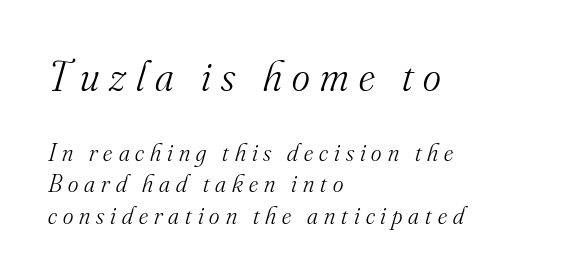
Q: Is the text bold? A: No.
Q: Is the text italic (slanted)? A: Yes, it leans right by about 16 degrees.
Q: Is the typeface a serif or a sans-serif typeface? A: Serif.
Q: Is the text underlined? A: No.
Q: How is the paragraph aligned? A: Left-aligned.
Q: Is the spacing between letters normal or unusually wide? A: Unusually wide.
Q: Is the spacing between lines tight, normal or loose? A: Normal.
Q: Which block of text is set in a larger size, the first (top) or the second (bottom)? A: The first (top) one.
Q: Width (condensed, normal, or wide)? A: Normal.
Q: Stroke contrast? A: Medium.
Q: x-height? A: Small.
Q: Monospaced? A: No.
